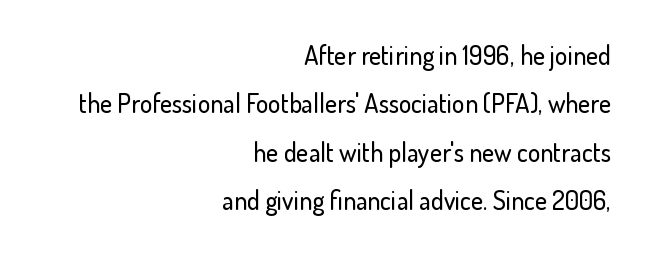
These lines are set flush right with a ragged left edge. The zone under the glyphs is completely vacant. Posture: upright roman. Inter-character spacing is left at the font's built-in metrics.
